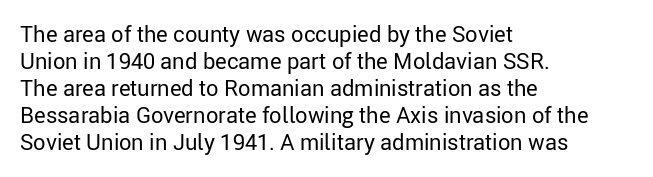
Beneath every word, the page is bare. The lettering holds an erect, upright posture throughout. Caption: face not bold, strokes unweighted. The gaps between neighbouring characters are ordinary and unremarkable.
